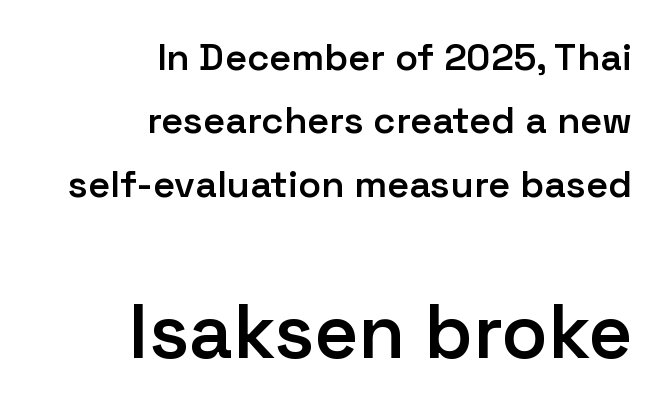
{"serif": "no", "italic": "no", "bold": "semi", "weight": "semibold", "width": "normal", "stroke_contrast": "low", "x_height": "medium", "monospaced": "no", "underline": "no", "align": "right", "line_spacing": "normal", "line_spacing_ratio": 1.67, "letter_spacing": "normal", "letter_spacing_em": 0.0, "larger_block": "second", "size_ratio": 2.0, "glyph_px": 76}
